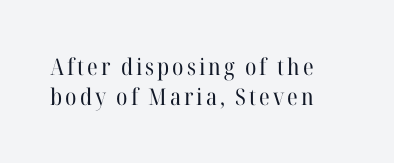
The image shows 23 px text type, upright; set left-aligned, normal line spacing (1.32x), not underlined.
